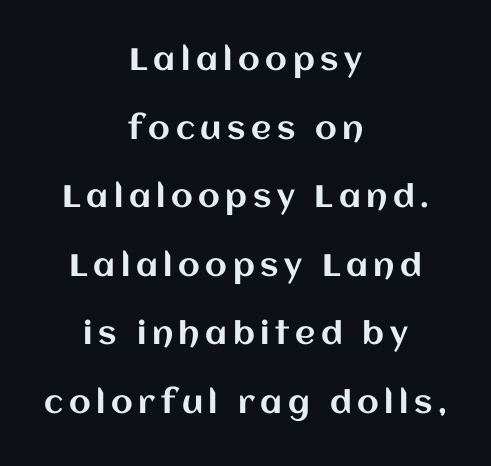
Q: Is the text italic (slanted)? A: No, it is upright.
Q: Is the text underlined? A: No.
Q: How is the paragraph aligned? A: Centered.
Q: Is the spacing between lines tight, normal or loose? A: Loose.
Q: Width (condensed, normal, or wide)? A: Normal.
Q: Stroke contrast? A: Medium.
Q: x-height? A: Large.
Q: Monospaced? A: No.
